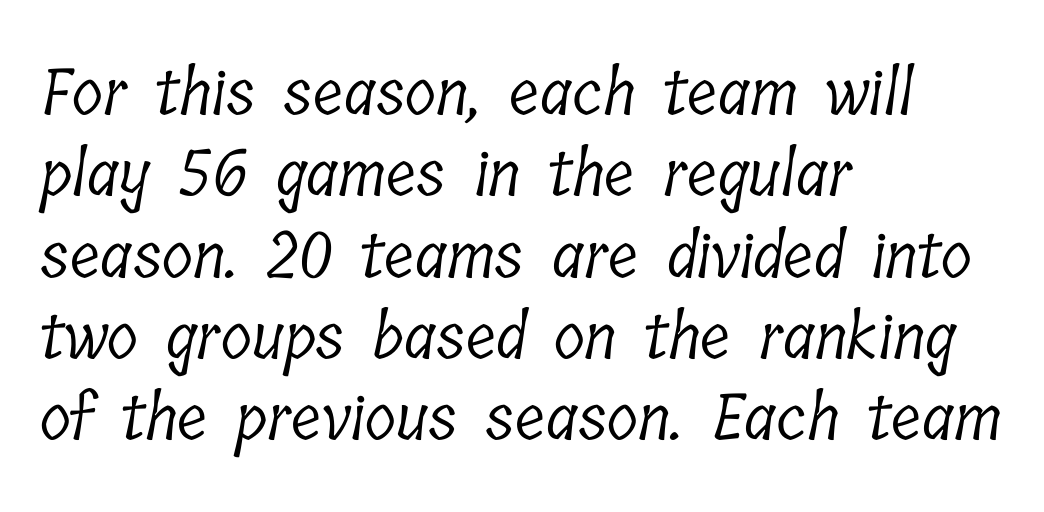
The image shows 64 px light, condensed serif type; set left-aligned, normal line spacing (1.27x), normal letter spacing, not underlined; low stroke contrast and a medium x-height.
